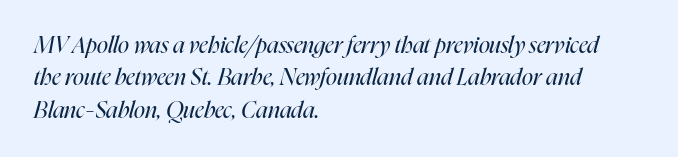
The image shows 23 px text type, italic (leaning right); set left-aligned, normal line spacing (1.41x), normal letter spacing, not underlined.
